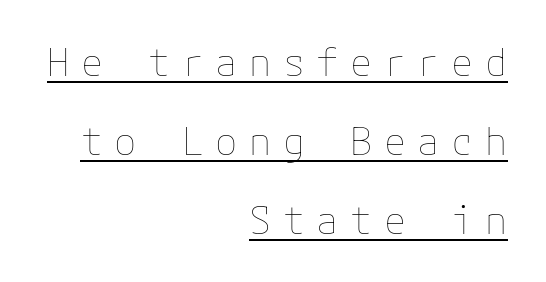
The image shows 37 px thin type, upright; set right-aligned, loose line spacing (2.13x), unusually wide letter spacing (+0.31 em), underlined; low stroke contrast and a medium x-height.
